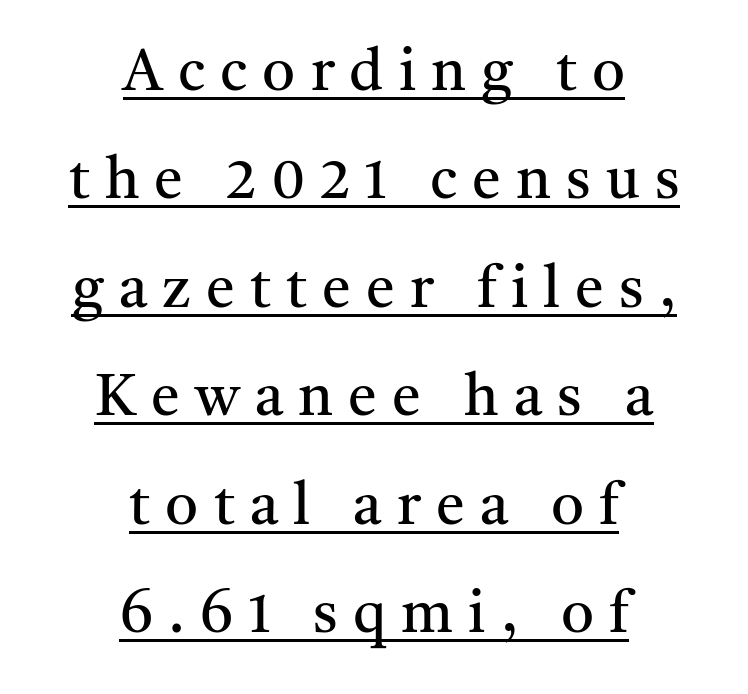
The image shows 58 px regular-weight serif type, upright; set centered, line spacing 1.87x, unusually wide letter spacing (+0.26 em), underlined; medium stroke contrast and a medium x-height.
